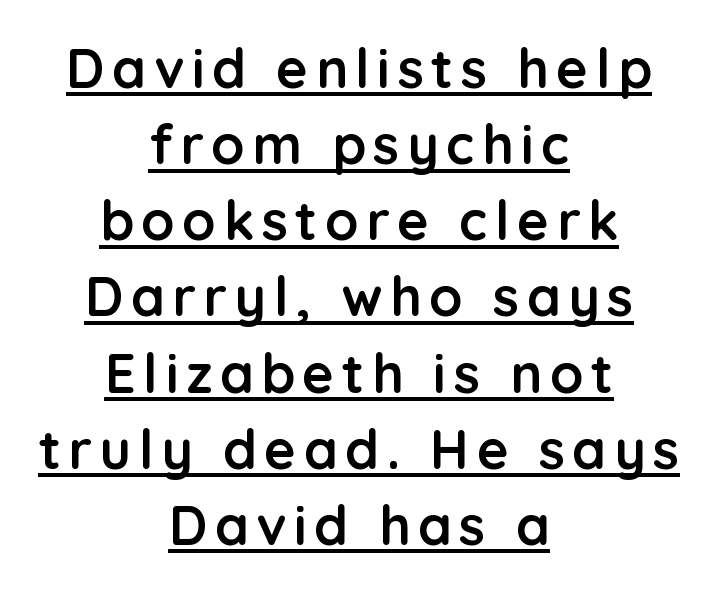
Note: no serifs on the glyphs. On the weight axis this lands at bold, roughly 700. The axis of the letterforms is exactly vertical. This sample keeps an unexceptional amount of space between lines. Alignment: centered. Spacing verdict: proportional, widths tailored to each character.
